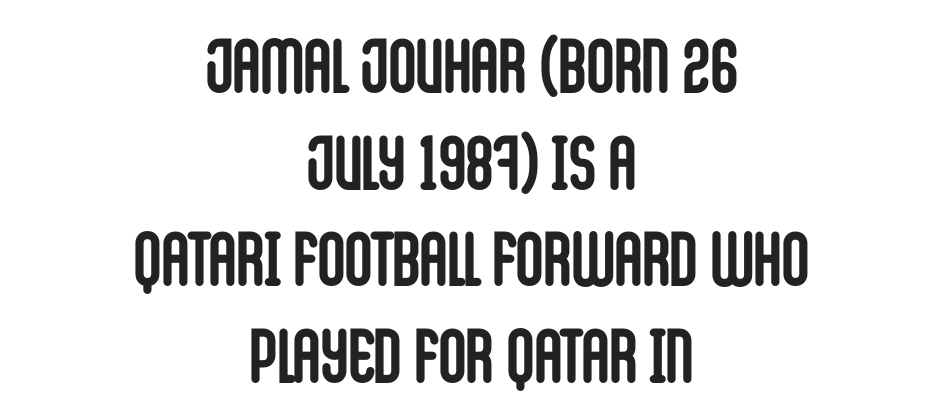
Q: Is the text bold? A: Yes.
Q: Is the text italic (slanted)? A: No, it is upright.
Q: Is the typeface a serif or a sans-serif typeface? A: Sans-serif.
Q: Is the text underlined? A: No.
Q: How is the paragraph aligned? A: Centered.
Q: Is the spacing between letters normal or unusually wide? A: Normal.
Q: Is the spacing between lines tight, normal or loose? A: Normal.
Q: Width (condensed, normal, or wide)? A: Condensed.
Q: Stroke contrast? A: Low.
Q: x-height? A: Large.
Q: Monospaced? A: No.
